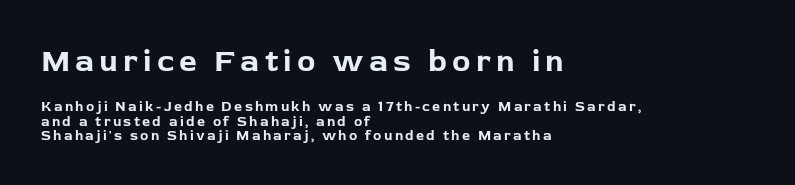
This rendering uses left alignment, leaving the right contour irregular. The passage shown is not underscored anywhere. Italic? Not at all — the glyphs are vertical. Unlike a traditional serif, this face leaves its strokes unadorned. The rendering uses a bold face; every stroke is thick and dark. Rows of type sit shoulder to shoulder in the vertical direction.
